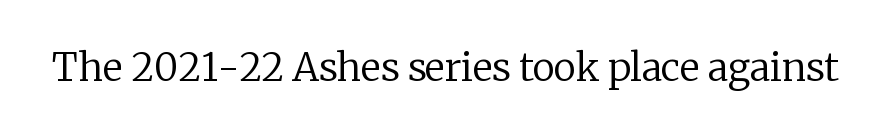
The image shows 38 px regular-weight serif type, upright; set normal letter spacing, not underlined; low stroke contrast and a medium x-height.
